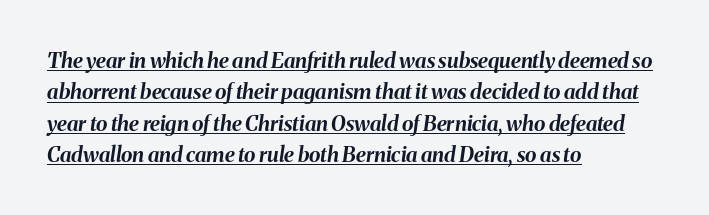
The image shows 21 px bold type, italic (leaning right); set left-aligned, normal line spacing (1.49x), normal letter spacing, underlined.
